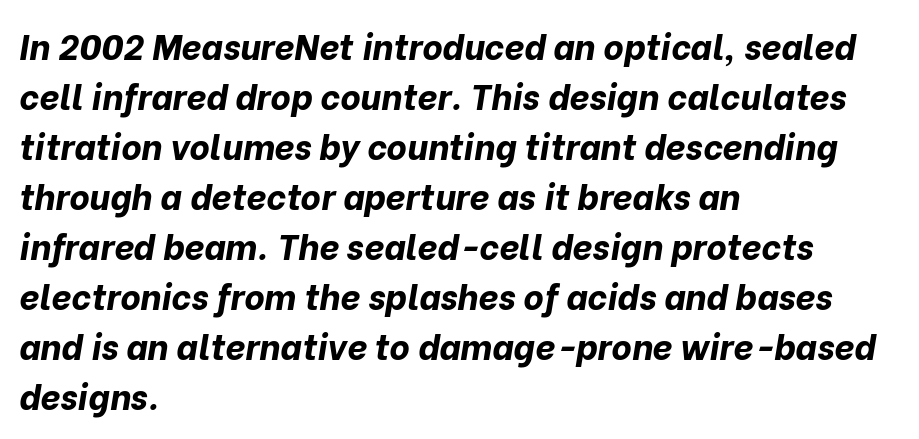
The image shows 35 px bold type, italic (leaning right); set left-aligned, normal line spacing (1.43x), normal letter spacing, not underlined; low stroke contrast and a medium x-height.
